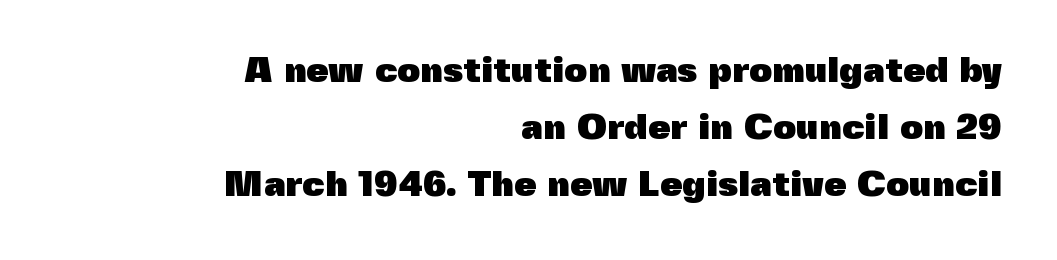
{"serif": "no", "italic": "no", "bold": "yes", "weight": "heavy", "width": "normal", "x_height": "medium", "monospaced": "no", "underline": "no", "align": "right", "line_spacing": "normal", "line_spacing_ratio": 1.59, "letter_spacing": "normal", "letter_spacing_em": 0.0, "glyph_px": 36}
